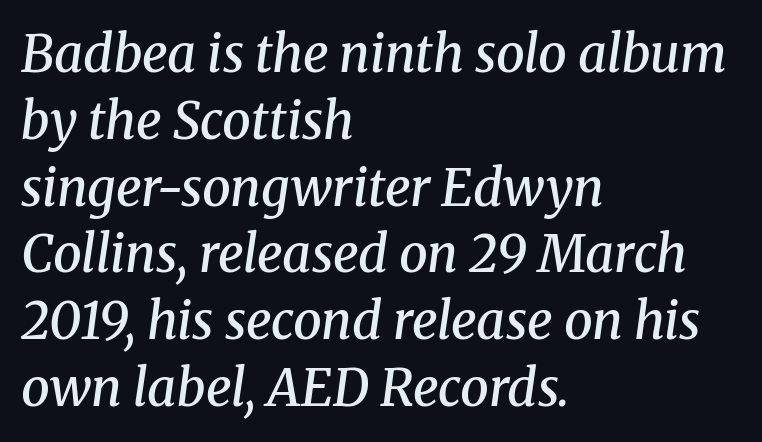
Q: Is the text bold? A: Semi-bold.
Q: Is the text italic (slanted)? A: Yes, it leans right by about 8 degrees.
Q: Is the typeface a serif or a sans-serif typeface? A: Serif.
Q: Is the text underlined? A: No.
Q: How is the paragraph aligned? A: Left-aligned.
Q: Is the spacing between letters normal or unusually wide? A: Normal.
Q: Is the spacing between lines tight, normal or loose? A: Normal.
Q: Width (condensed, normal, or wide)? A: Normal.
Q: Stroke contrast? A: Medium.
Q: x-height? A: Medium.
Q: Monospaced? A: No.
